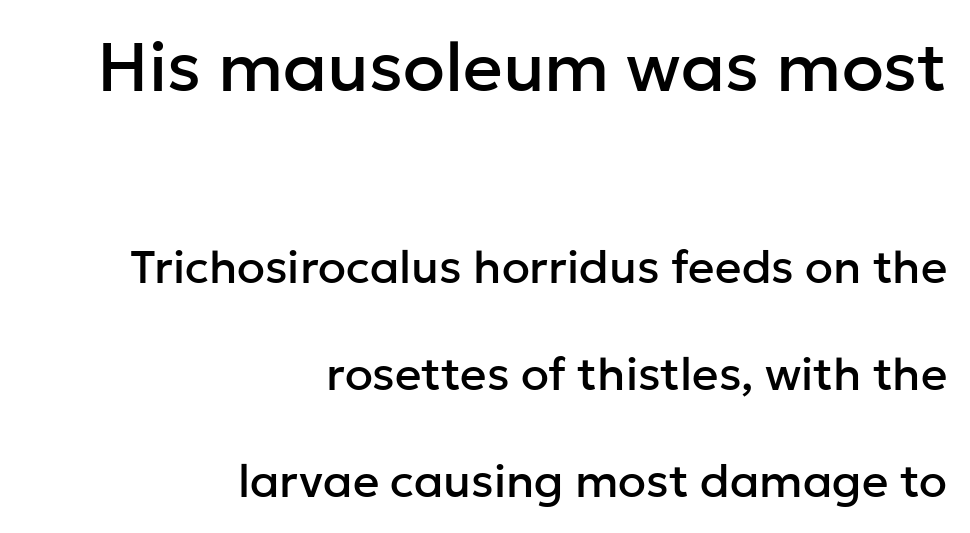
{"serif": "no", "italic": "no", "width": "normal", "stroke_contrast": "low", "x_height": "medium", "monospaced": "no", "underline": "no", "align": "right", "line_spacing": "loose", "line_spacing_ratio": 2.32, "letter_spacing": "normal", "letter_spacing_em": 0.0, "larger_block": "first", "size_ratio": 1.5, "glyph_px": 69}
